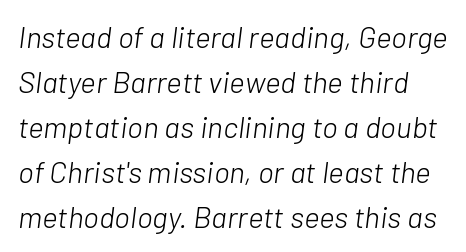
{"italic": "yes", "lean": "right", "slant_degrees": 7, "bold": "no", "weight": "light", "width": "normal", "stroke_contrast": "low", "x_height": "medium", "monospaced": "no", "underline": "no", "line_spacing": "normal", "line_spacing_ratio": 1.5, "letter_spacing": "normal", "letter_spacing_em": 0.0, "glyph_px": 30}
